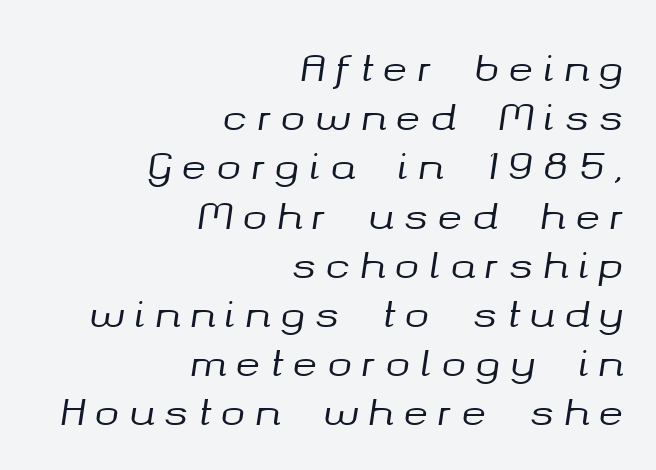
{"italic": "yes", "lean": "right", "slant_degrees": 8, "width": "normal", "stroke_contrast": "medium", "x_height": "medium", "monospaced": "no", "underline": "no", "align": "right", "line_spacing": "normal", "line_spacing_ratio": 1.33, "letter_spacing": "wide", "letter_spacing_em": 0.27, "glyph_px": 37}
